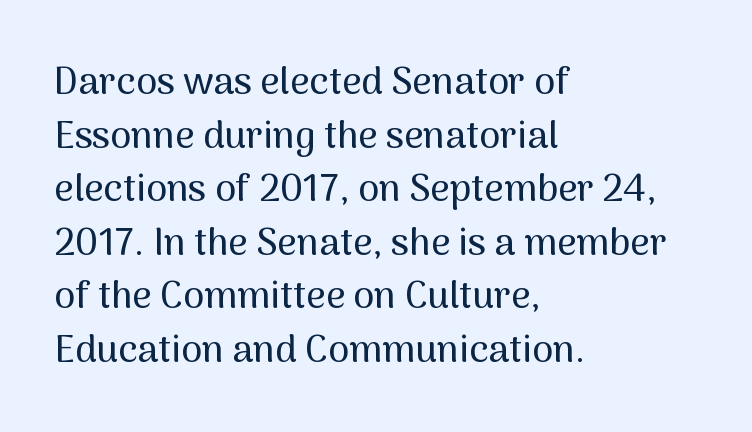
Is this a fixed-width face? No — the glyphs have proportional, varying widths. The glyphs are unaccompanied by any horizontal stroke below them. No italicization has been applied; the sample stays upright. Compared with typical paragraphs, the rows here are spaced about the same. Serif or sans? Sans — the stroke terminals are bare. A student would call this left alignment; a typographer would say flush left, rag right.
